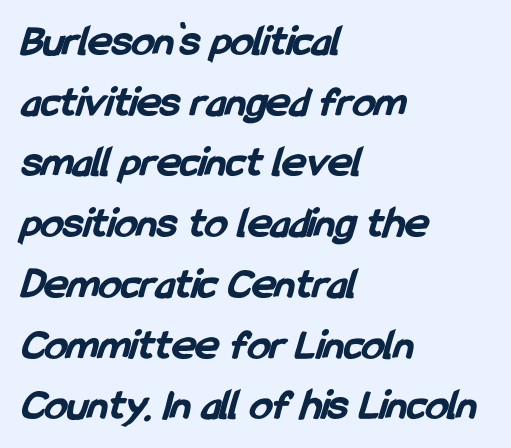
{"serif": "no", "bold": "yes", "weight": "bold", "width": "condensed", "stroke_contrast": "low", "x_height": "medium", "monospaced": "no", "underline": "no", "align": "left", "line_spacing": "normal", "line_spacing_ratio": 1.35, "letter_spacing": "normal", "letter_spacing_em": 0.0, "glyph_px": 45}
